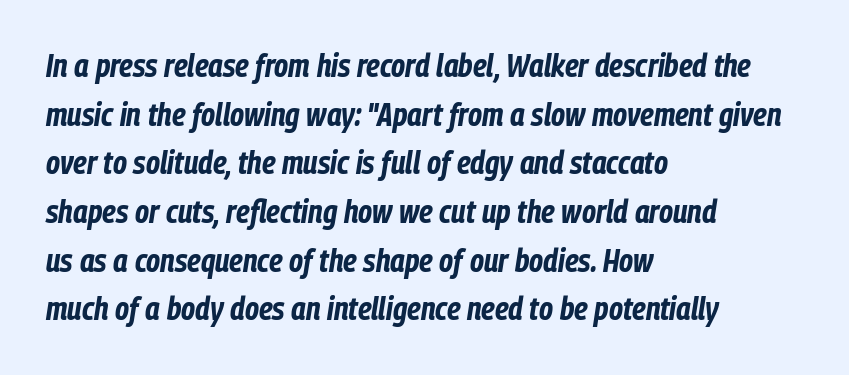
This rendering uses left alignment, leaving the right contour irregular. Type without underlining. A normal amount of white space separates one row of letters from the next. Heavy, bold letterforms.
